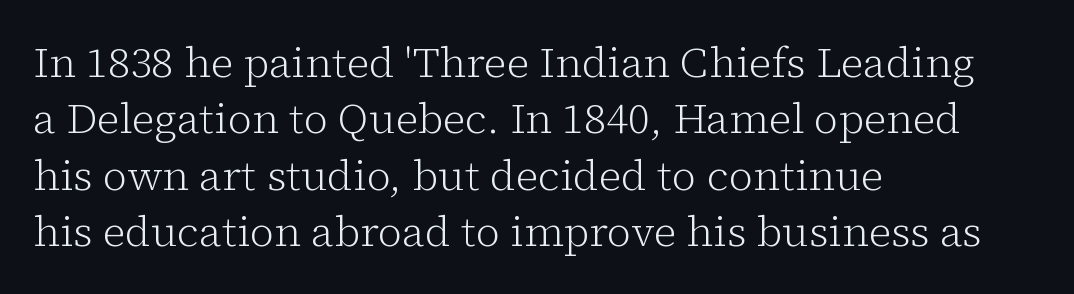
Q: Is the text bold? A: No.
Q: Is the text italic (slanted)? A: No, it is upright.
Q: Is the typeface a serif or a sans-serif typeface? A: Serif.
Q: Is the text underlined? A: No.
Q: How is the paragraph aligned? A: Left-aligned.
Q: Is the spacing between letters normal or unusually wide? A: Normal.
Q: Is the spacing between lines tight, normal or loose? A: Normal.
Q: Width (condensed, normal, or wide)? A: Normal.
Q: Stroke contrast? A: Low.
Q: x-height? A: Medium.
Q: Monospaced? A: No.
